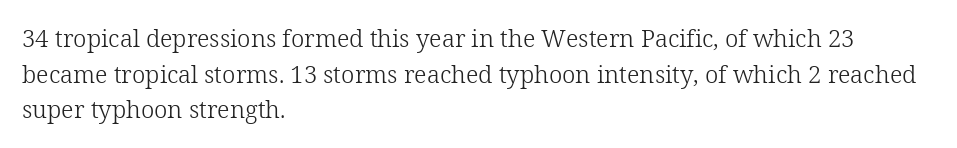
The image shows 24 px text type, upright; set left-aligned, normal line spacing (1.48x), normal letter spacing, not underlined.
